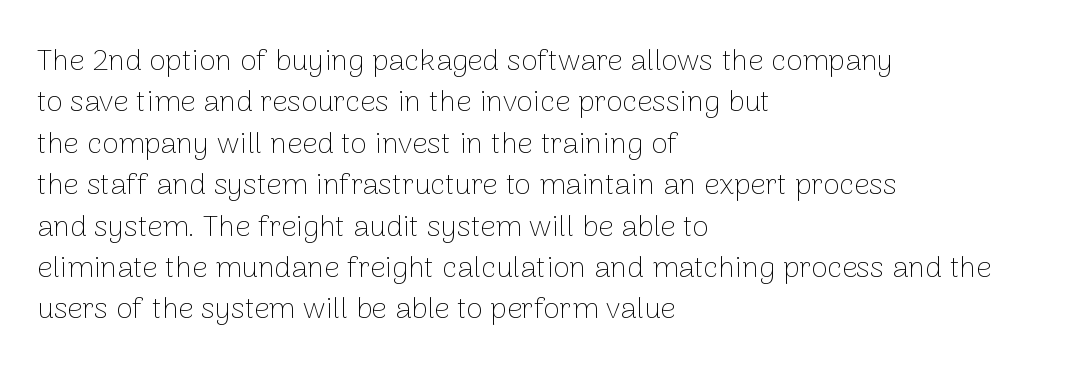
Q: Is the text bold? A: No.
Q: Is the text italic (slanted)? A: No, it is upright.
Q: Is the typeface a serif or a sans-serif typeface? A: Sans-serif.
Q: Is the text underlined? A: No.
Q: How is the paragraph aligned? A: Left-aligned.
Q: Is the spacing between letters normal or unusually wide? A: Normal.
Q: Is the spacing between lines tight, normal or loose? A: Normal.
Q: Width (condensed, normal, or wide)? A: Normal.
Q: Stroke contrast? A: Low.
Q: x-height? A: Medium.
Q: Monospaced? A: No.
